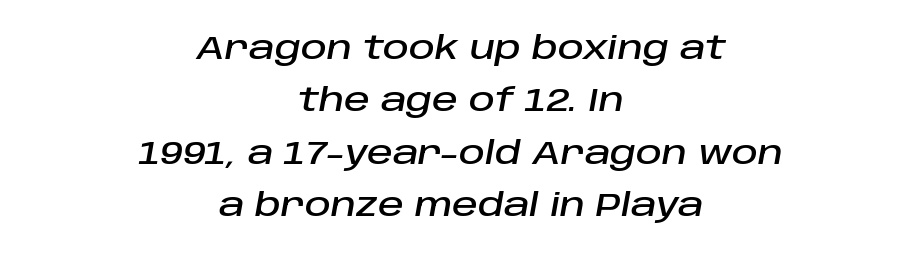
Q: Is the text italic (slanted)? A: Yes, it leans right by about 10 degrees.
Q: Is the text underlined? A: No.
Q: How is the paragraph aligned? A: Centered.
Q: Is the spacing between letters normal or unusually wide? A: Normal.
Q: Is the spacing between lines tight, normal or loose? A: Normal.
Q: Width (condensed, normal, or wide)? A: Normal.
Q: Stroke contrast? A: Low.
Q: x-height? A: Large.
Q: Monospaced? A: No.
